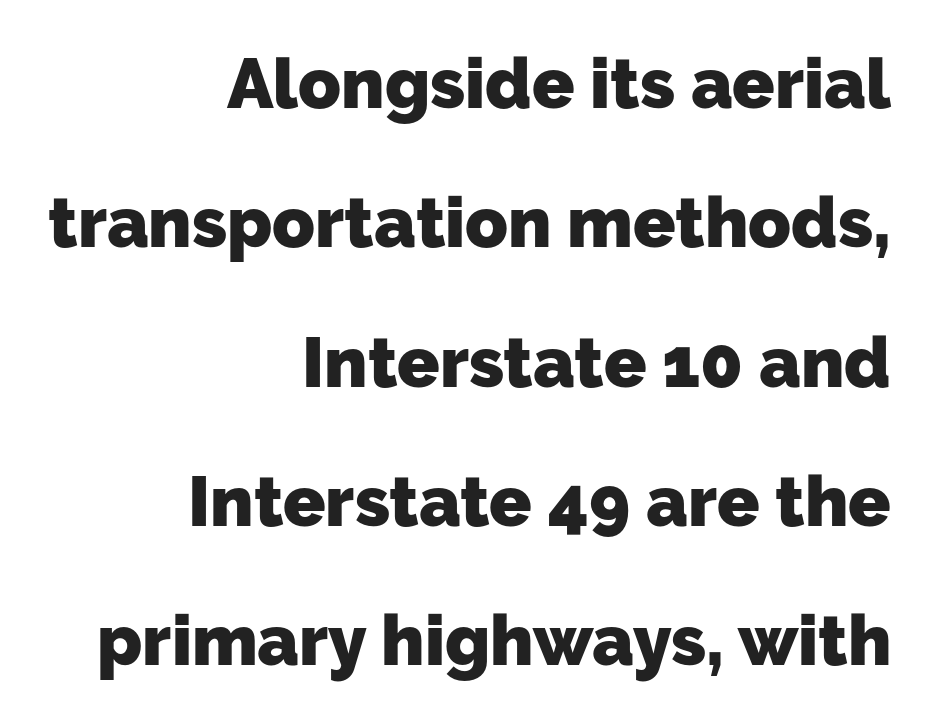
Q: Is the text bold? A: Yes.
Q: Is the typeface a serif or a sans-serif typeface? A: Sans-serif.
Q: Is the text underlined? A: No.
Q: How is the paragraph aligned? A: Right-aligned.
Q: Is the spacing between letters normal or unusually wide? A: Normal.
Q: Is the spacing between lines tight, normal or loose? A: Loose.
Q: Width (condensed, normal, or wide)? A: Normal.
Q: Stroke contrast? A: Low.
Q: x-height? A: Medium.
Q: Monospaced? A: No.
